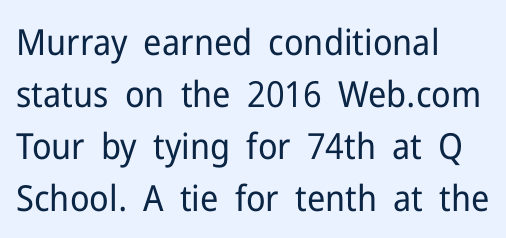
Just letters on the line, the space beneath them empty. Teacher's note: observe the even left margin — that is flush-left alignment. The line texture is even and compact thanks to regular tracking. This block has exactly the height ordinary leading produces. Is the type heavy? It reads as light-to-regular instead. The font's upright variant was chosen for this text.
